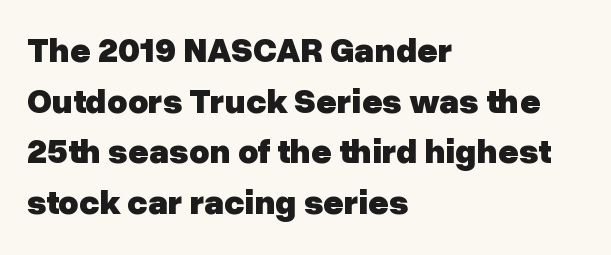
The text was rendered using a sans face with plain stroke endings. The passage shown is typed in a proportional face where columns would drift. No word sits above an underline. These lines sit exactly where default settings would place them. Quick note: not italic, upright. The type is set solid horizontally, with unmodified tracking.
